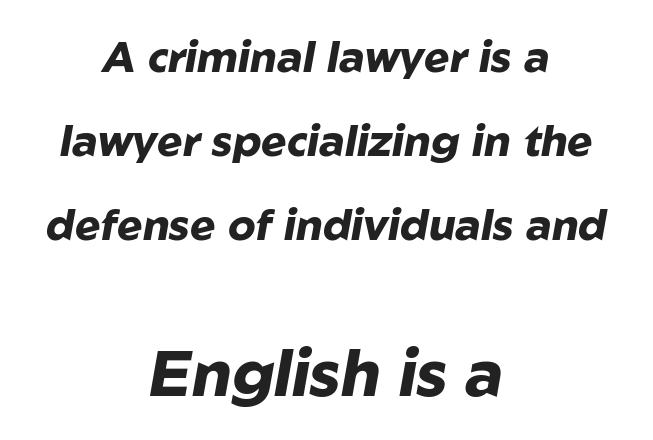
{"italic": "yes", "lean": "right", "slant_degrees": 10, "bold": "yes", "weight": "heavy", "width": "normal", "stroke_contrast": "low", "x_height": "medium", "monospaced": "no", "underline": "no", "align": "center", "line_spacing": "loose", "line_spacing_ratio": 1.95, "letter_spacing": "normal", "letter_spacing_em": 0.0, "larger_block": "second", "size_ratio": 1.49, "glyph_px": 64}
